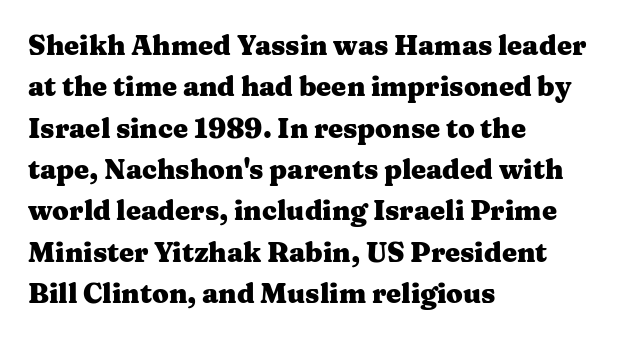
{"italic": "no", "bold": "yes", "underline": "no", "align": "left", "line_spacing": "normal", "line_spacing_ratio": 1.53, "letter_spacing": "normal", "letter_spacing_em": 0.0, "glyph_px": 27}
